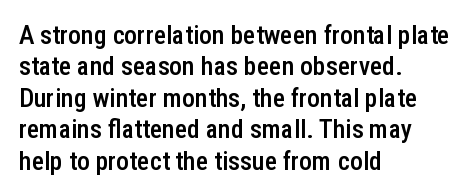
{"italic": "no", "bold": "semi", "underline": "no", "align": "left", "line_spacing_ratio": 1.21, "letter_spacing": "normal", "letter_spacing_em": 0.0, "glyph_px": 26}
